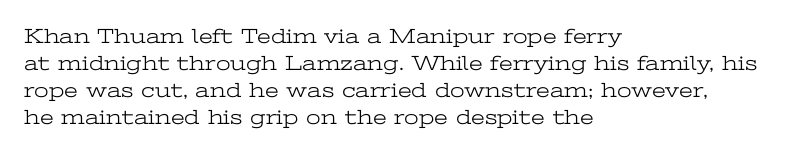
These lines keep a tight, regular rhythm from letter to letter. The rows are spaced the way most documents space them. Nothing heavy about these letters — not bold at all. A roman cut, with each character standing at attention. Check under the words: just untouched page. All the whitespace from short lines collects on the right.
